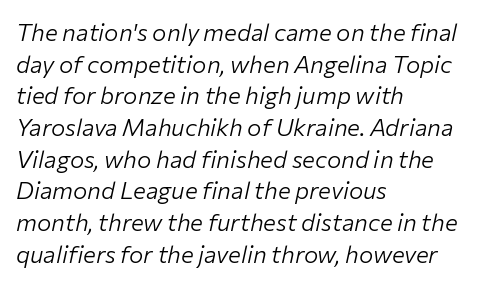
The image shows 24 px text type, italic (leaning right); set left-aligned, normal line spacing (1.32x), normal letter spacing, not underlined.
